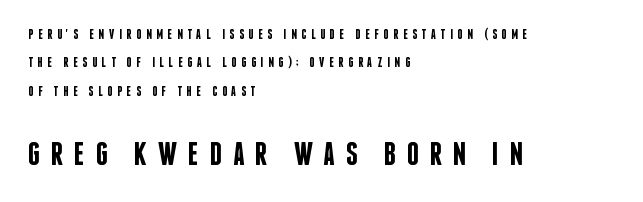
Left-aligned paragraph, ragged on the right. One glance says open: line gaps are wider than usual. The text was rendered using a sans face with plain stroke endings. A roman cut, with each character standing at attention. Proportional: the letters do not fall into vertical columns.
